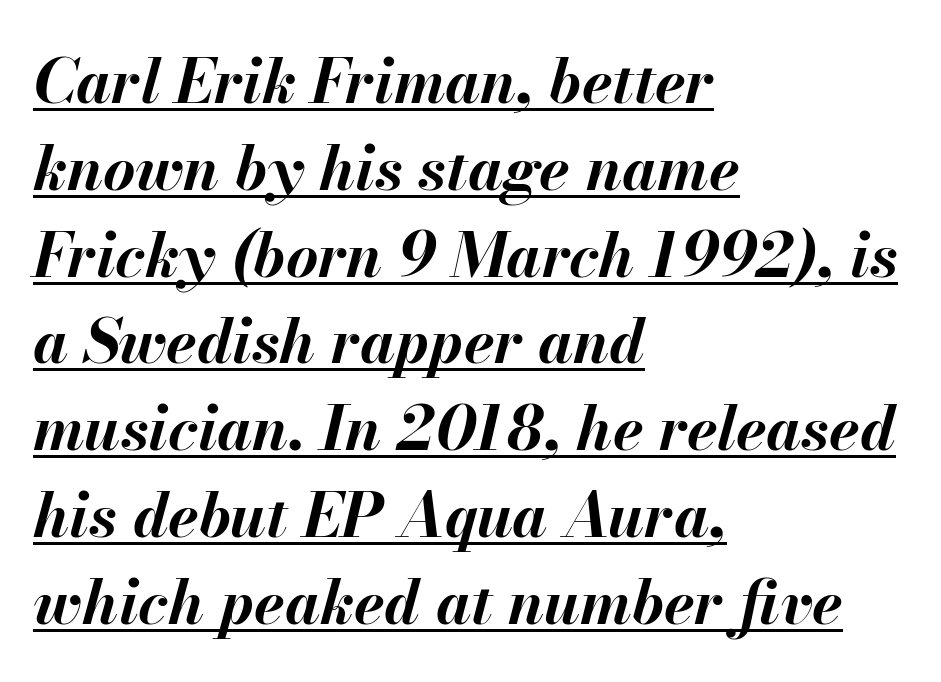
The image shows 62 px bold type, italic (leaning right); set left-aligned, normal line spacing (1.4x), normal letter spacing, underlined; medium stroke contrast and a small x-height.
